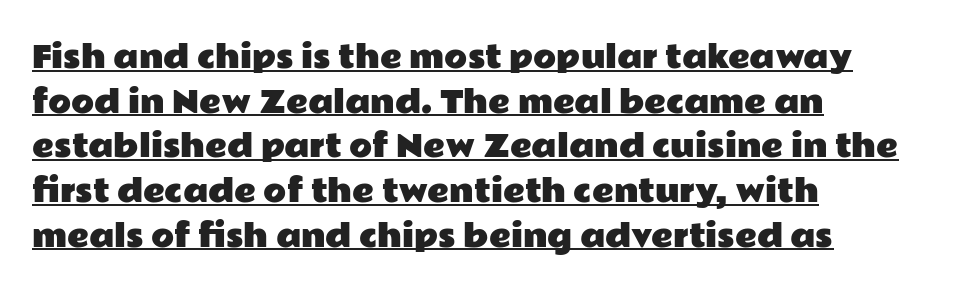
{"serif": "no", "italic": "no", "width": "wide", "stroke_contrast": "low", "x_height": "medium", "monospaced": "no", "underline": "yes", "align": "left", "line_spacing": "normal", "line_spacing_ratio": 1.49, "letter_spacing": "normal", "letter_spacing_em": 0.0, "glyph_px": 30}
